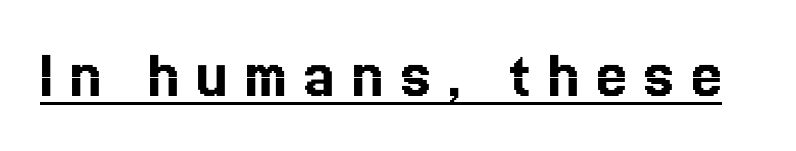
The image shows 70 px text type, upright; set unusually wide letter spacing (+0.22 em), underlined; a medium x-height.
